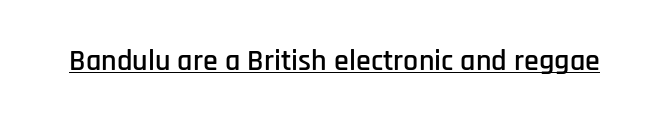
The image shows 30 px condensed sans-serif type, upright; set normal letter spacing, underlined; low stroke contrast and a large x-height.
